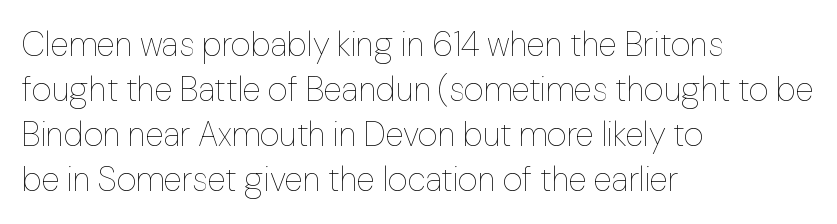
Heft: none added — not bold. Each letter keeps its own natural width here, so spacing adapts to shape. The space directly below the letters is spotless. What's the leading like? Ordinary, nothing unusual.
